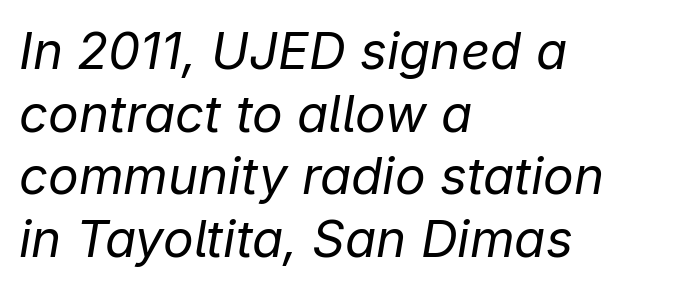
The image shows 51 px regular-weight type, italic (leaning right); set left-aligned, line spacing 1.23x, normal letter spacing, not underlined; low stroke contrast and a medium x-height.
